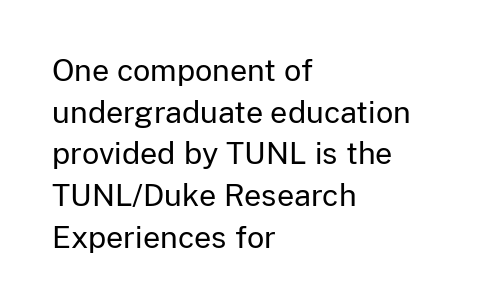
{"serif": "no", "italic": "no", "bold": "no", "weight": "regular", "width": "normal", "stroke_contrast": "low", "x_height": "medium", "monospaced": "no", "underline": "no", "align": "left", "line_spacing": "normal", "line_spacing_ratio": 1.39, "letter_spacing": "normal", "letter_spacing_em": 0.0, "glyph_px": 30}
